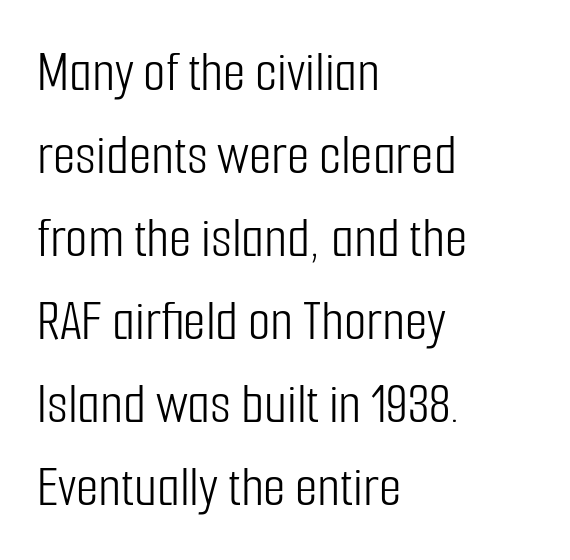
{"serif": "no", "italic": "no", "bold": "no", "weight": "light", "width": "condensed", "stroke_contrast": "low", "x_height": "medium", "monospaced": "no", "underline": "no", "align": "left", "line_spacing": "normal", "line_spacing_ratio": 1.43, "letter_spacing": "normal", "letter_spacing_em": 0.0, "glyph_px": 58}
